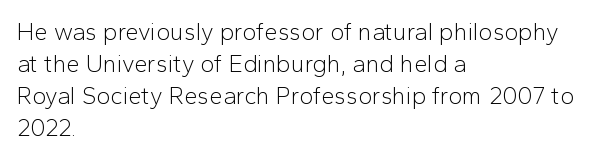
Q: Is the text bold? A: No.
Q: Is the text italic (slanted)? A: No, it is upright.
Q: Is the text underlined? A: No.
Q: How is the paragraph aligned? A: Left-aligned.
Q: Is the spacing between letters normal or unusually wide? A: Normal.
Q: Is the spacing between lines tight, normal or loose? A: Normal.
